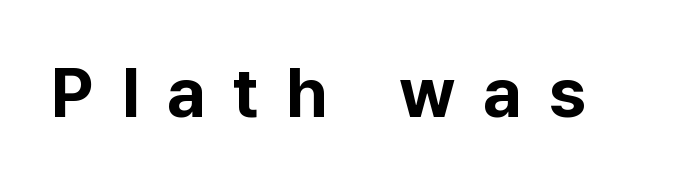
Q: Is the text bold? A: Yes.
Q: Is the text italic (slanted)? A: No, it is upright.
Q: Is the typeface a serif or a sans-serif typeface? A: Sans-serif.
Q: Is the text underlined? A: No.
Q: Is the spacing between letters normal or unusually wide? A: Unusually wide.
Q: Width (condensed, normal, or wide)? A: Normal.
Q: Stroke contrast? A: Low.
Q: x-height? A: Medium.
Q: Monospaced? A: No.
